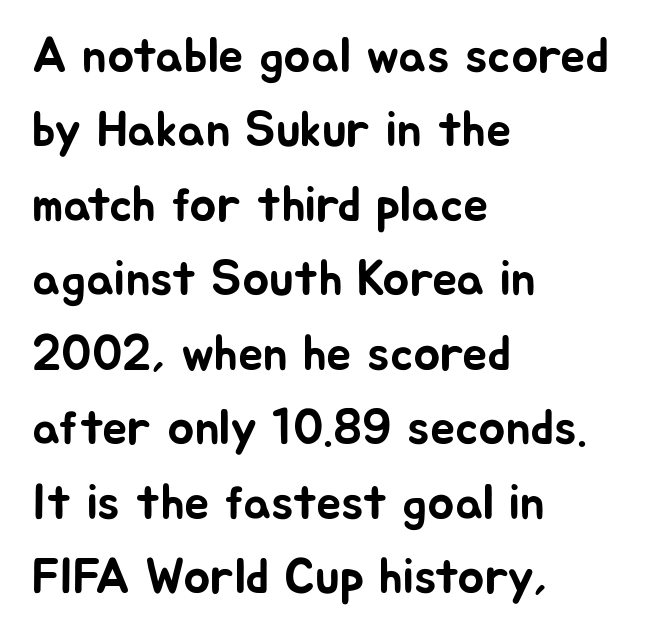
Q: Is the text italic (slanted)? A: No, it is upright.
Q: Is the typeface a serif or a sans-serif typeface? A: Sans-serif.
Q: Is the text underlined? A: No.
Q: How is the paragraph aligned? A: Left-aligned.
Q: Is the spacing between letters normal or unusually wide? A: Normal.
Q: Is the spacing between lines tight, normal or loose? A: Normal.
Q: Width (condensed, normal, or wide)? A: Normal.
Q: Stroke contrast? A: Low.
Q: x-height? A: Medium.
Q: Monospaced? A: No.
